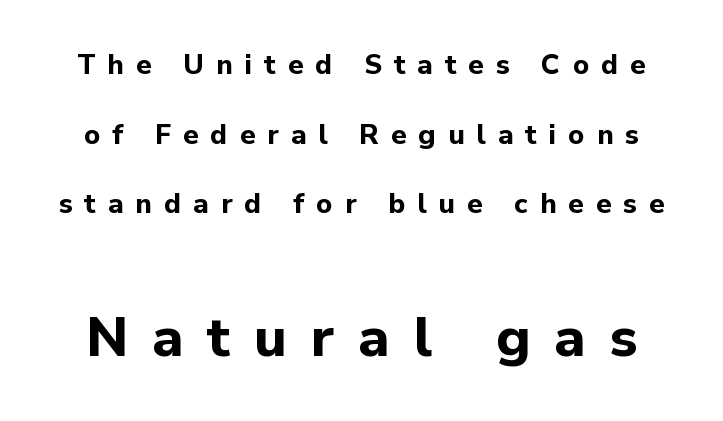
Typesetter's note — lower block bumped up in size, upper block left smaller. Character widths vary here, with narrow letters taking less room than wide ones. This is the regular roman posture of the typeface. These lines are composed in type without serifs. Substantial extra tracking has been applied to these lines.
